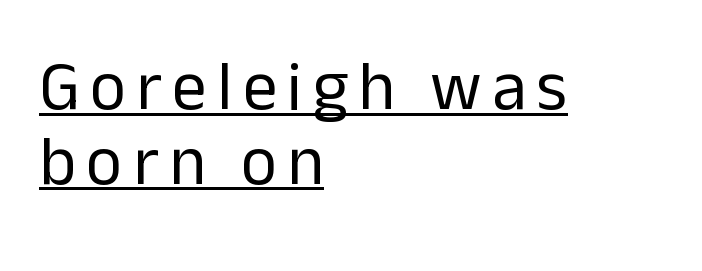
The image shows 69 px regular-weight sans-serif type, upright; set left-aligned, tight line spacing (1.08x), underlined; low stroke contrast and a medium x-height.
